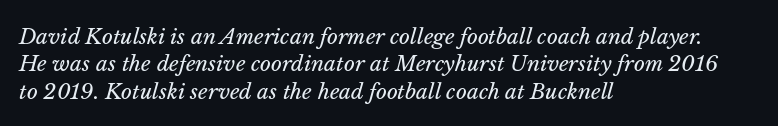
Counters stay open thanks to moderate or lighter strokes. The axis of the letterforms is tilted away from vertical. Here the glyphs are tracked normally, forming tight word shapes. The typesetter chose a ragged-right arrangement here. A bare baseline throughout the passage.
